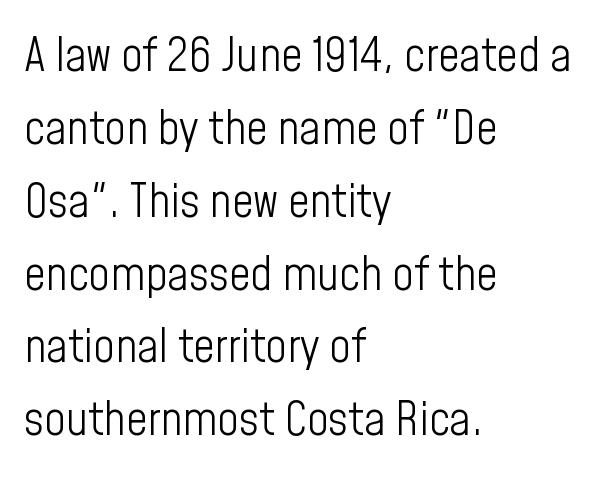
Q: Is the text bold? A: No.
Q: Is the text italic (slanted)? A: No, it is upright.
Q: Is the typeface a serif or a sans-serif typeface? A: Sans-serif.
Q: Is the text underlined? A: No.
Q: How is the paragraph aligned? A: Left-aligned.
Q: Is the spacing between letters normal or unusually wide? A: Normal.
Q: Is the spacing between lines tight, normal or loose? A: Normal.
Q: Width (condensed, normal, or wide)? A: Condensed.
Q: Stroke contrast? A: Low.
Q: x-height? A: Medium.
Q: Monospaced? A: No.
